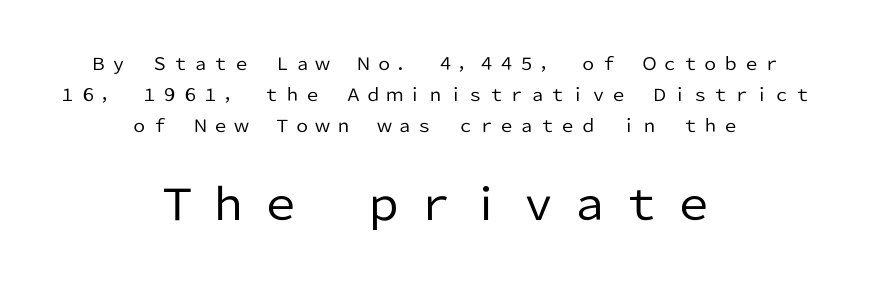
The image shows 43 px regular-weight sans-serif type, upright; set centered, line spacing 1.82x, unusually wide letter spacing (+0.2 em), not underlined; the second (bottom) block is 2.53x larger; low stroke contrast and a medium x-height.
